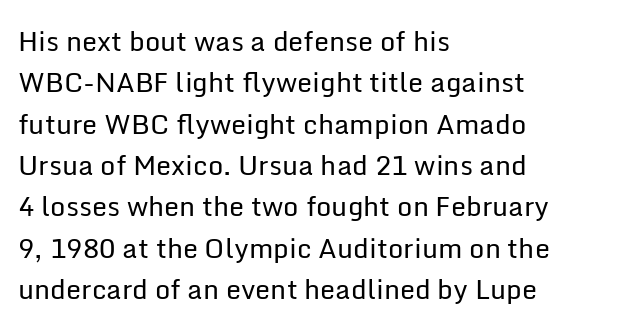
Q: Is the text bold? A: No.
Q: Is the text italic (slanted)? A: No, it is upright.
Q: Is the text underlined? A: No.
Q: How is the paragraph aligned? A: Left-aligned.
Q: Is the spacing between letters normal or unusually wide? A: Normal.
Q: Is the spacing between lines tight, normal or loose? A: Normal.
